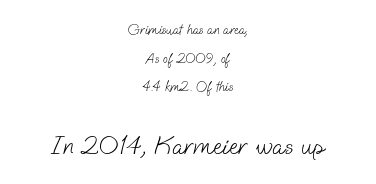
Q: Is the text bold? A: No.
Q: Is the text underlined? A: No.
Q: How is the paragraph aligned? A: Centered.
Q: Is the spacing between letters normal or unusually wide? A: Normal.
Q: Is the spacing between lines tight, normal or loose? A: Loose.
Q: Which block of text is set in a larger size, the first (top) or the second (bottom)? A: The second (bottom) one.
